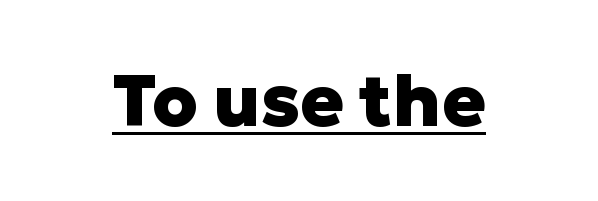
Q: Is the text bold? A: Yes.
Q: Is the text italic (slanted)? A: No, it is upright.
Q: Is the typeface a serif or a sans-serif typeface? A: Sans-serif.
Q: Is the text underlined? A: Yes.
Q: Is the spacing between letters normal or unusually wide? A: Normal.
Q: Width (condensed, normal, or wide)? A: Normal.
Q: Stroke contrast? A: Low.
Q: x-height? A: Medium.
Q: Monospaced? A: No.
